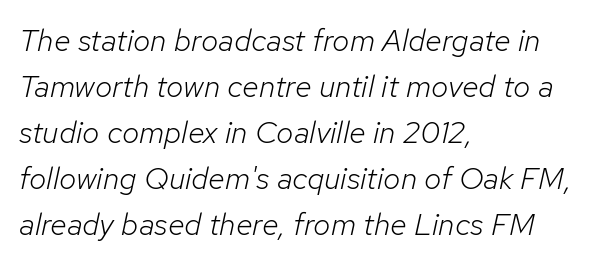
{"italic": "yes", "lean": "right", "slant_degrees": 12, "bold": "no", "weight": "light", "width": "normal", "stroke_contrast": "low", "x_height": "medium", "monospaced": "no", "underline": "no", "align": "left", "line_spacing": "normal", "line_spacing_ratio": 1.48, "letter_spacing": "normal", "letter_spacing_em": 0.0, "glyph_px": 31}
